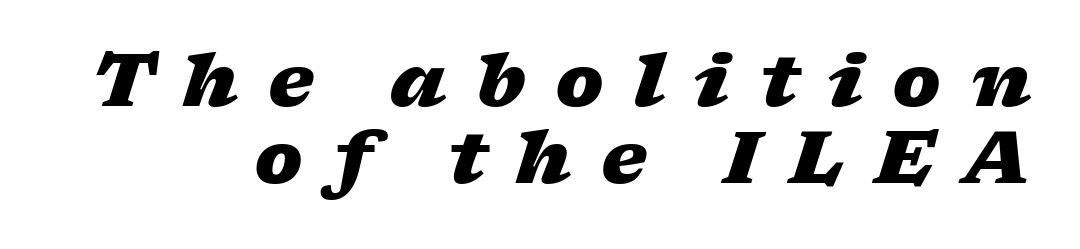
{"italic": "yes", "lean": "right", "slant_degrees": 17, "bold": "yes", "weight": "heavy", "width": "wide", "stroke_contrast": "low", "x_height": "medium", "monospaced": "no", "underline": "no", "align": "right", "line_spacing": "tight", "line_spacing_ratio": 1.05, "letter_spacing": "wide", "letter_spacing_em": 0.4, "glyph_px": 73}
